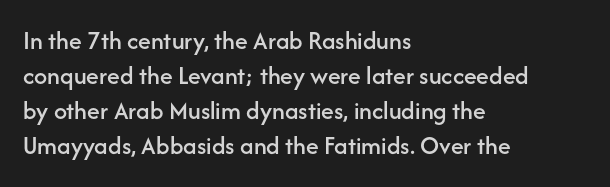
The image shows 26 px text type, upright; set left-aligned, normal line spacing (1.35x), normal letter spacing, not underlined.
